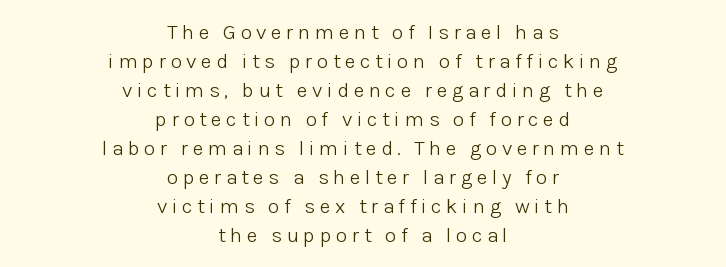
The image shows 21 px text type, upright; set centered, normal line spacing (1.38x), unusually wide letter spacing (+0.21 em), not underlined.
